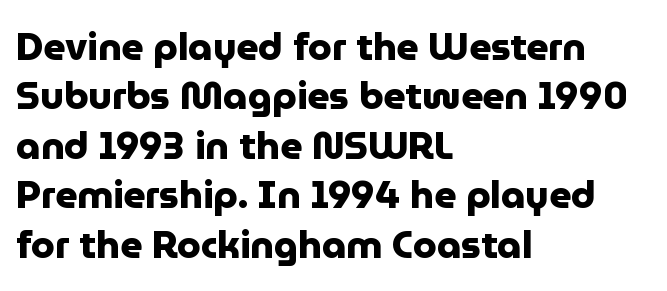
Q: Is the text bold? A: Yes.
Q: Is the text italic (slanted)? A: No, it is upright.
Q: Is the typeface a serif or a sans-serif typeface? A: Sans-serif.
Q: Is the text underlined? A: No.
Q: How is the paragraph aligned? A: Left-aligned.
Q: Is the spacing between letters normal or unusually wide? A: Normal.
Q: Is the spacing between lines tight, normal or loose? A: Normal.
Q: Width (condensed, normal, or wide)? A: Normal.
Q: Stroke contrast? A: Low.
Q: x-height? A: Medium.
Q: Monospaced? A: No.
